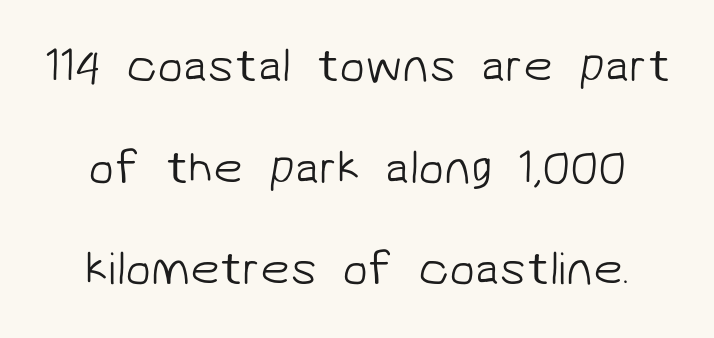
Q: Is the text bold? A: No.
Q: Is the typeface a serif or a sans-serif typeface? A: Sans-serif.
Q: Is the text underlined? A: No.
Q: Is the spacing between letters normal or unusually wide? A: Normal.
Q: Is the spacing between lines tight, normal or loose? A: Loose.
Q: Width (condensed, normal, or wide)? A: Normal.
Q: Stroke contrast? A: Low.
Q: x-height? A: Medium.
Q: Monospaced? A: No.
